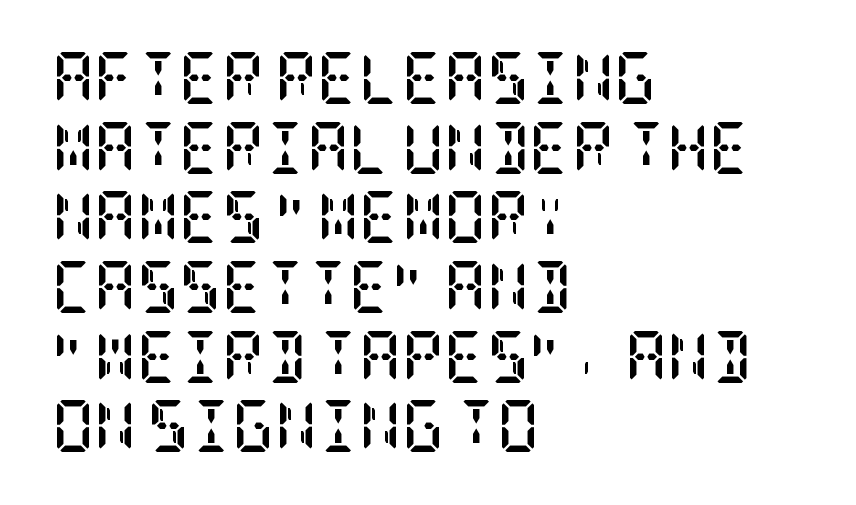
Q: Is the text bold? A: Yes.
Q: Is the text italic (slanted)? A: No, it is upright.
Q: Is the typeface a serif or a sans-serif typeface? A: Serif.
Q: Is the text underlined? A: No.
Q: How is the paragraph aligned? A: Left-aligned.
Q: Is the spacing between letters normal or unusually wide? A: Normal.
Q: Is the spacing between lines tight, normal or loose? A: Normal.
Q: Width (condensed, normal, or wide)? A: Condensed.
Q: Stroke contrast? A: Low.
Q: x-height? A: Large.
